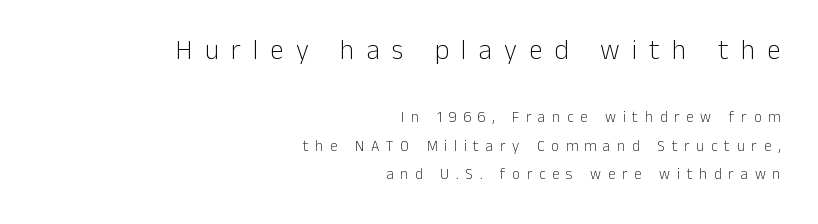
Spacing between characters has been opened up far beyond the box default. Which margin do the lines hug? The right one — the left edge is uneven. The area under the type is left untouched. Posture: upright roman. Does the bottom block carry the larger type? No, the top block does.
